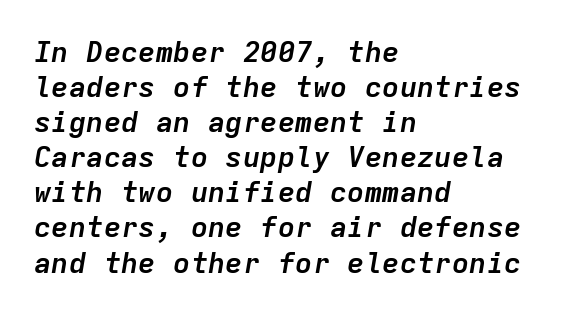
The typesetting leans heavy: a genuine bold. The letters sit at their default tracking, neither squeezed nor spread. Anything drawn beneath the words? Only blank space. There's an unmistakable incline to the writing here.
